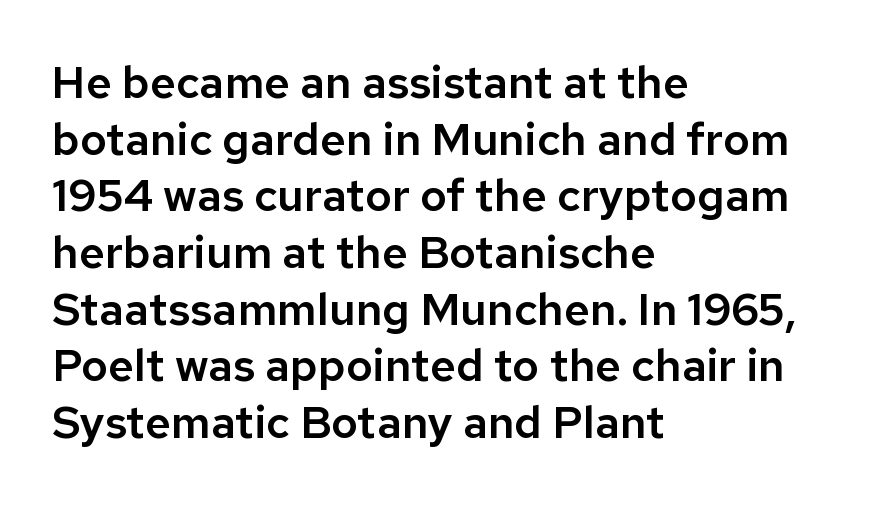
Q: Is the text italic (slanted)? A: No, it is upright.
Q: Is the typeface a serif or a sans-serif typeface? A: Sans-serif.
Q: Is the text underlined? A: No.
Q: How is the paragraph aligned? A: Left-aligned.
Q: Is the spacing between letters normal or unusually wide? A: Normal.
Q: Is the spacing between lines tight, normal or loose? A: Normal.
Q: Width (condensed, normal, or wide)? A: Normal.
Q: Stroke contrast? A: Low.
Q: x-height? A: Medium.
Q: Monospaced? A: No.
